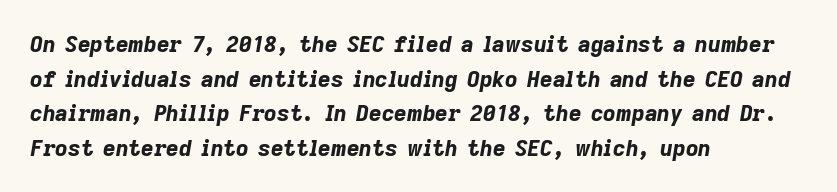
A typesetter would call this leading conventional body-copy spacing. The typography opts for an oblique posture over an upright one. Bold? Absolutely — the strokes are thick and heavy. One-word summary of the alignment: left. Words appear dense and cohesive because spacing is normal. The words here are not underlined.
